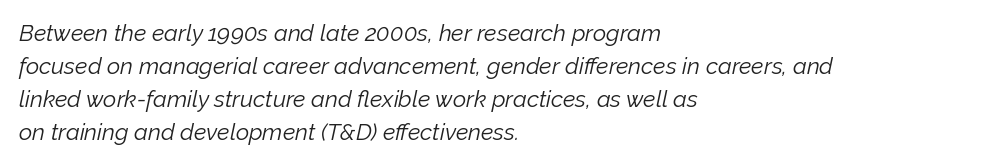
Students, observe: this is what conventionally led text looks like. These glyphs show unthickened strokes, regular width or finer. These lines were composed using italics. One-word summary of the alignment: left.
